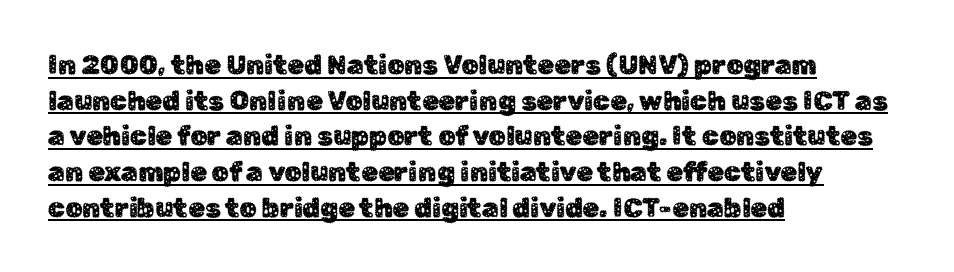
Q: Is the text italic (slanted)? A: No, it is upright.
Q: Is the text underlined? A: Yes.
Q: How is the paragraph aligned? A: Left-aligned.
Q: Is the spacing between letters normal or unusually wide? A: Normal.
Q: Is the spacing between lines tight, normal or loose? A: Normal.
